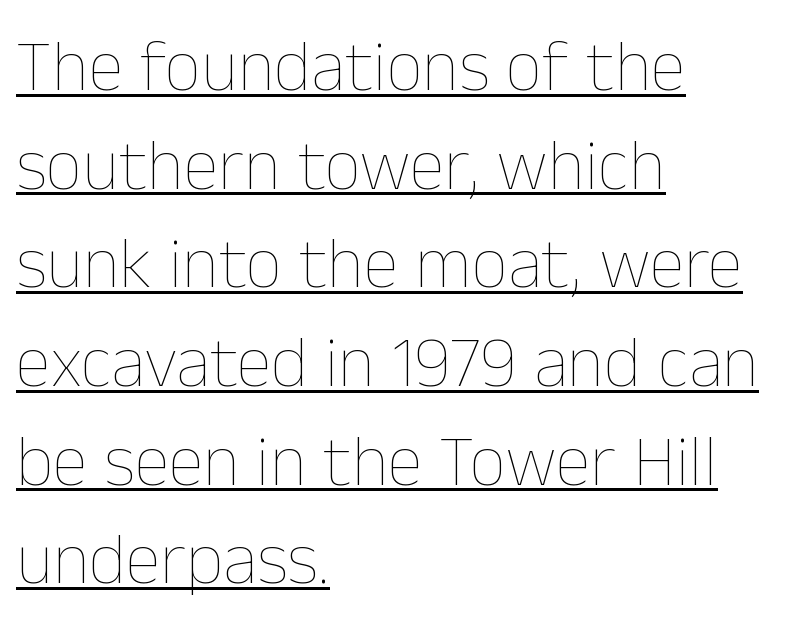
The image shows 72 px thin type, upright; set left-aligned, normal line spacing (1.37x), normal letter spacing, underlined; low stroke contrast and a medium x-height.
